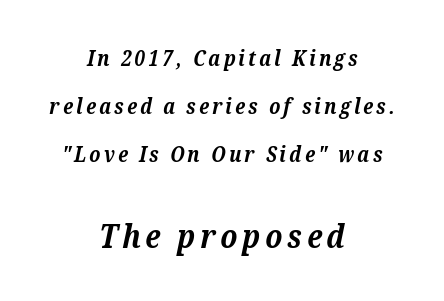
The image shows 32 px bold serif type, italic (leaning right); set centered, loose line spacing (2.29x), not underlined; the second (bottom) block is 1.52x larger; medium stroke contrast and a medium x-height.
